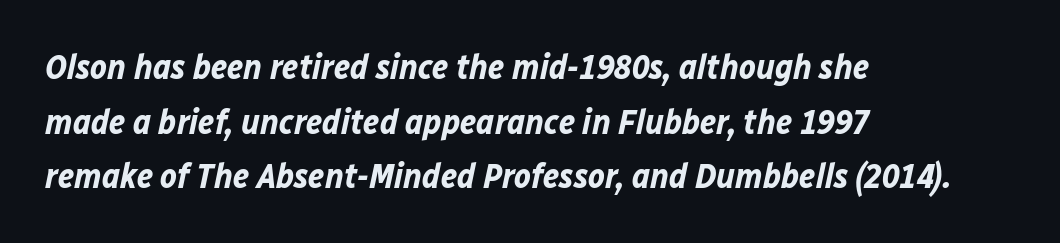
The image shows 35 px bold type, italic (leaning right); set left-aligned, normal line spacing (1.56x), normal letter spacing, not underlined; low stroke contrast and a medium x-height.
